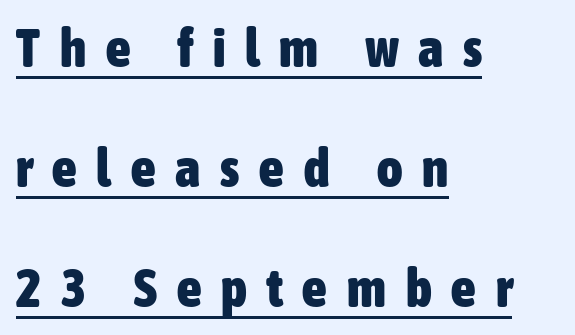
Q: Is the text bold? A: Yes.
Q: Is the text italic (slanted)? A: No, it is upright.
Q: Is the typeface a serif or a sans-serif typeface? A: Sans-serif.
Q: Is the text underlined? A: Yes.
Q: How is the paragraph aligned? A: Left-aligned.
Q: Is the spacing between letters normal or unusually wide? A: Unusually wide.
Q: Is the spacing between lines tight, normal or loose? A: Loose.
Q: Width (condensed, normal, or wide)? A: Condensed.
Q: Stroke contrast? A: Low.
Q: x-height? A: Medium.
Q: Monospaced? A: No.
